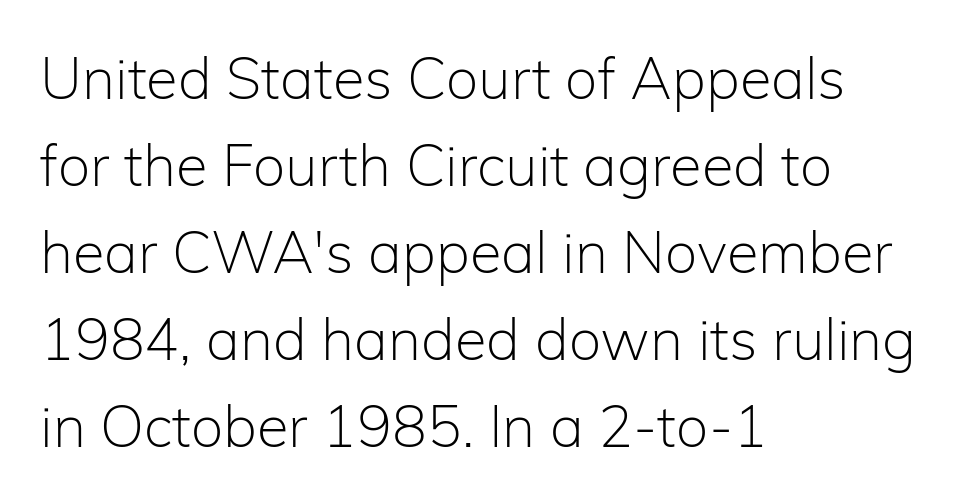
The image shows 58 px light sans-serif type, upright; set left-aligned, normal line spacing (1.5x), normal letter spacing, not underlined; low stroke contrast and a medium x-height.
